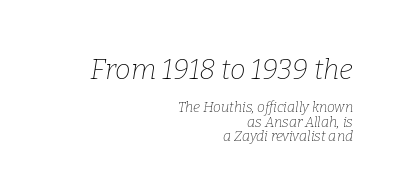
Unlike a clean sans, this face finishes its strokes with serifs. The compositor pushed each line to the right boundary. You could not count columns in this text — the font is proportionally spaced. This is oblique type, the kind used for emphasis or titles. Is this a heavy cut? Hardly; it is regular or lighter.
